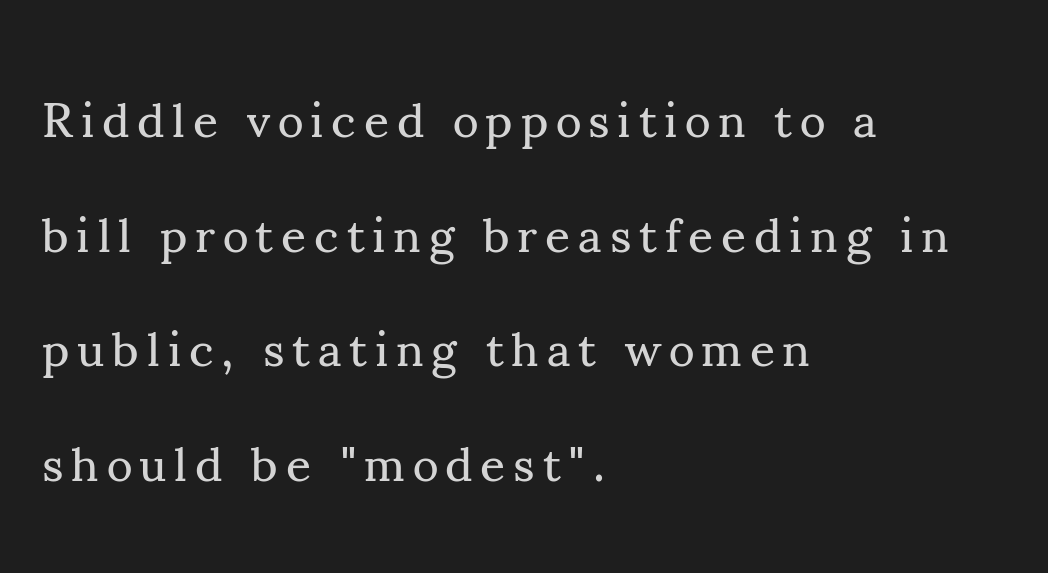
Yep, those are serifs on the letters. Whoever set this chose breathing room over compactness in the vertical rhythm. Think of a printed novel: that variable character pitch is what you see here. The strokes carry an ordinary text weight at most. The words here are not underlined. Ascenders rise straight up at ninety degrees.
